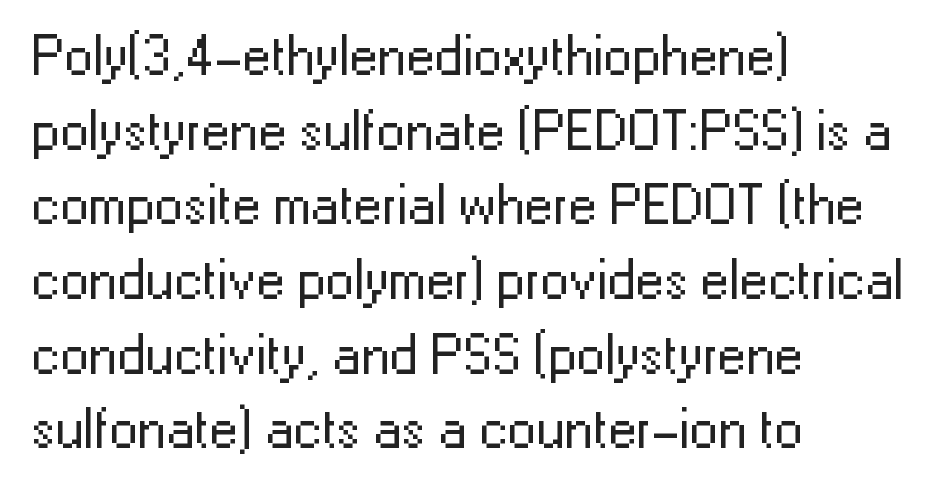
The image shows 57 px regular-weight sans-serif type, upright; set left-aligned, normal line spacing (1.31x), normal letter spacing, not underlined; low stroke contrast and a medium x-height.
